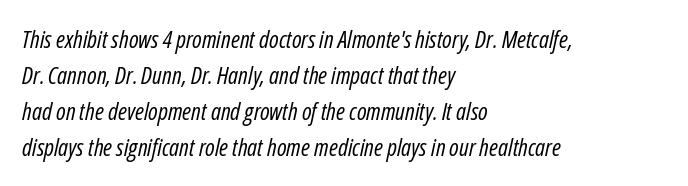
Short note: letters normally spaced. The font sits on the lighter half of the weight spectrum, regular included. Is the block centered? No — it sits flush against the left margin. When letters slant like this, we call the style italic. Lines of text with bare space underneath. The block of text has a typical density, with ordinary space between rows.
